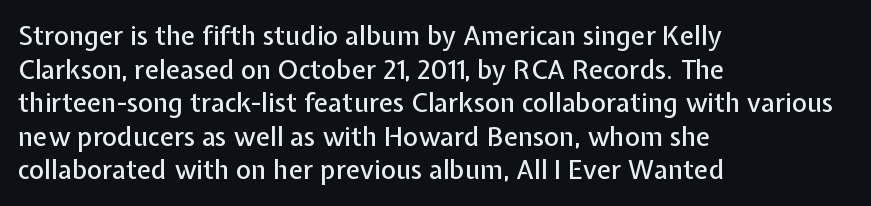
{"italic": "no", "underline": "no", "align": "left", "line_spacing": "normal", "line_spacing_ratio": 1.29, "letter_spacing": "normal", "letter_spacing_em": 0.0, "glyph_px": 26}
